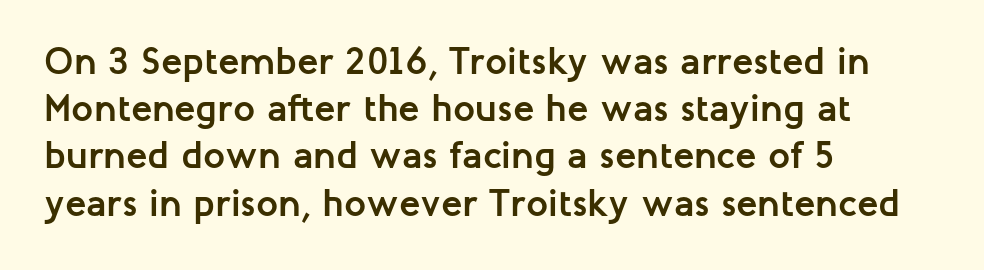
No feet cap the strokes, marking this as sans-serif type. Character widths vary here, with narrow letters taking less room than wide ones. Teacher's note: observe the even left margin — that is flush-left alignment. Ascenders rise straight up at ninety degrees. Tracking here is standard; glyphs follow each other at the usual distance.
